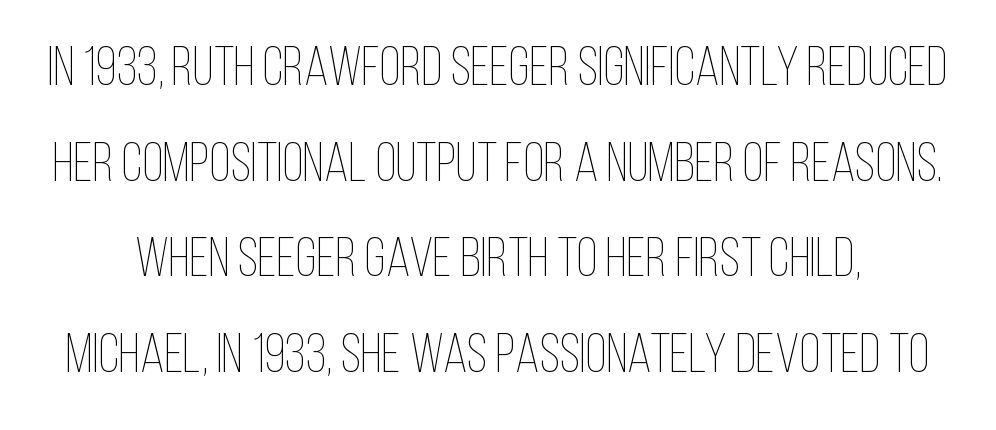
{"italic": "no", "bold": "no", "weight": "thin", "width": "condensed", "stroke_contrast": "low", "x_height": "large", "monospaced": "no", "underline": "no", "line_spacing_ratio": 1.74, "letter_spacing": "normal", "letter_spacing_em": 0.0, "glyph_px": 55}
